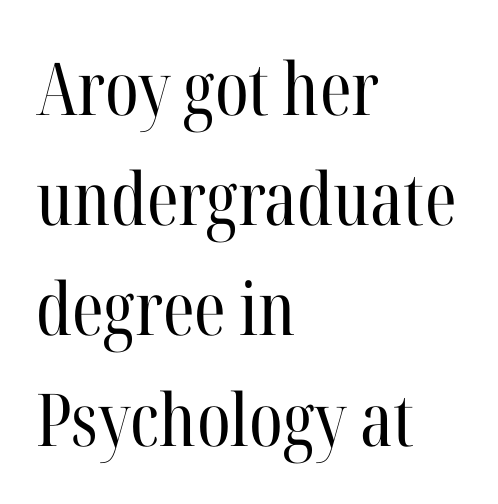
{"serif": "yes", "italic": "no", "bold": "no", "weight": "regular", "width": "condensed", "stroke_contrast": "high", "x_height": "medium", "monospaced": "no", "underline": "no", "align": "left", "line_spacing": "normal", "line_spacing_ratio": 1.51, "letter_spacing": "normal", "letter_spacing_em": 0.0, "glyph_px": 73}
